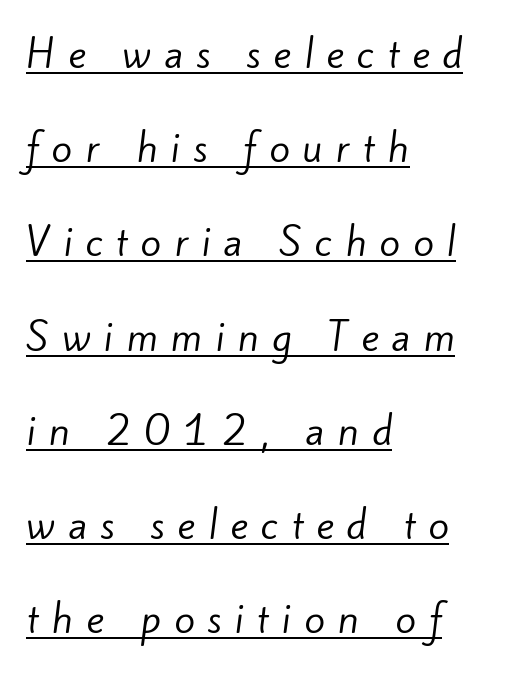
The image shows 38 px regular-weight sans-serif type; set left-aligned, loose line spacing (2.48x), unusually wide letter spacing (+0.34 em), underlined; low stroke contrast and a small x-height.
